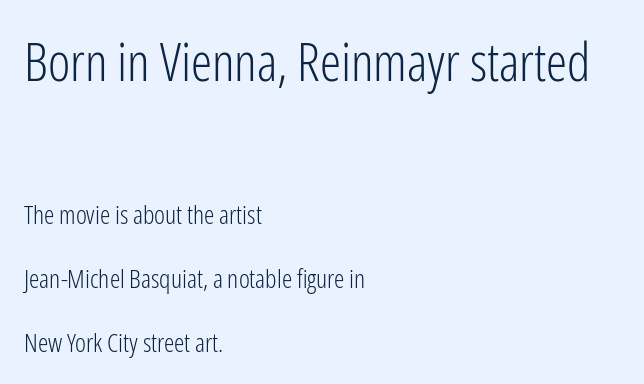
{"serif": "no", "italic": "no", "bold": "no", "weight": "light", "width": "condensed", "stroke_contrast": "low", "x_height": "medium", "monospaced": "no", "underline": "no", "align": "left", "line_spacing": "loose", "line_spacing_ratio": 2.45, "letter_spacing": "normal", "letter_spacing_em": 0.0, "larger_block": "first", "size_ratio": 2.04, "glyph_px": 53}
